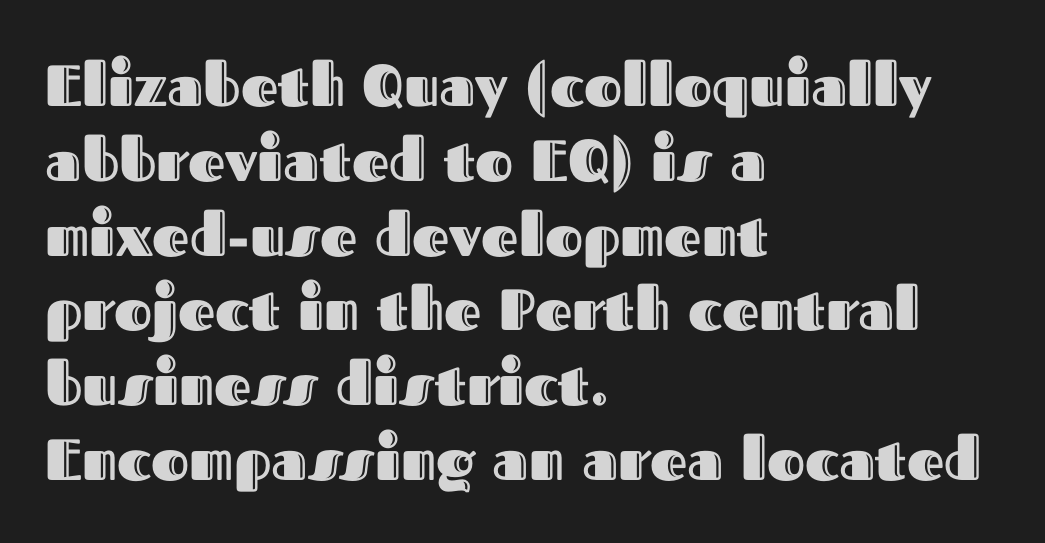
A typesetter would call this proportional, since set widths differ per character. Has an underline been added? It has not. This rendering uses left alignment, leaving the right contour irregular. This rendering leaves character spacing at its baseline value. No italicization has been applied; the sample stays upright. The rendering uses a moderate line-height, typical for paragraphs.
